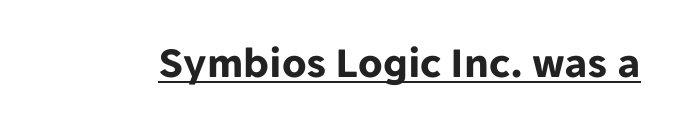
The specimen includes a rule beneath the text block's lines. This sample has the flowing, uneven cadence of proportional lettering. This is sans-serif lettering, the kind often seen on screens and signage. Ordinary non-slanted type is in use. Characters follow at the spacing the type designer built in. Weight: bold.
